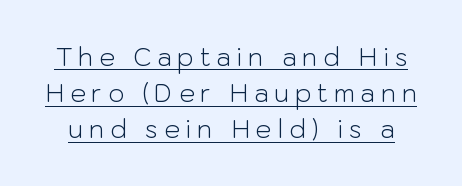
{"italic": "no", "bold": "no", "underline": "yes", "line_spacing": "normal", "line_spacing_ratio": 1.45, "letter_spacing": "wide", "letter_spacing_em": 0.23, "glyph_px": 25}
